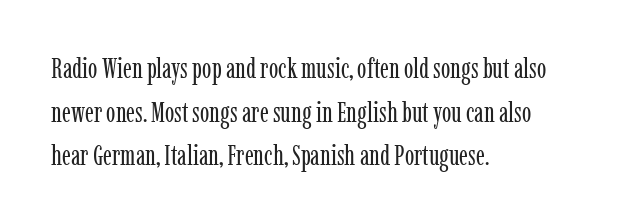
The image shows 28 px regular-weight, condensed serif type, upright; set left-aligned, normal line spacing (1.56x), normal letter spacing, not underlined; low stroke contrast and a medium x-height.
